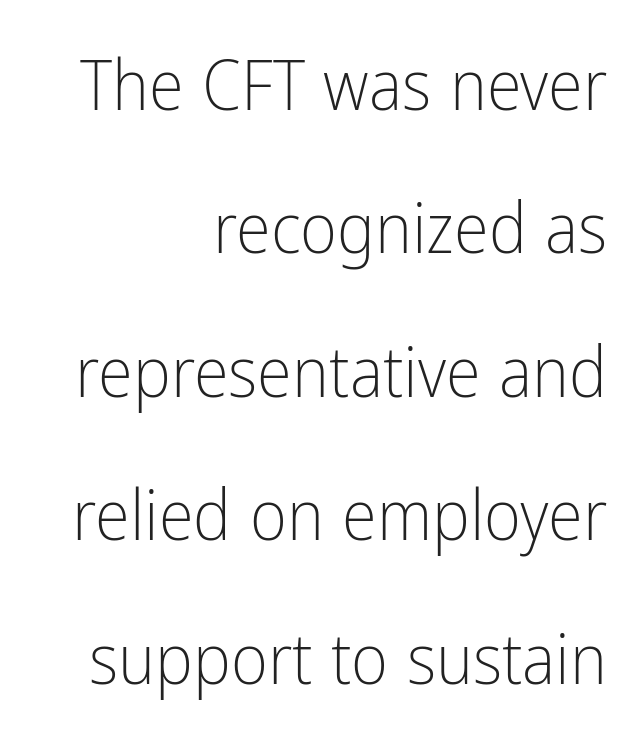
{"serif": "no", "italic": "no", "bold": "no", "weight": "light", "width": "condensed", "stroke_contrast": "low", "x_height": "medium", "monospaced": "no", "underline": "no", "align": "right", "line_spacing": "loose", "line_spacing_ratio": 2.02, "letter_spacing": "normal", "letter_spacing_em": 0.0, "glyph_px": 71}
